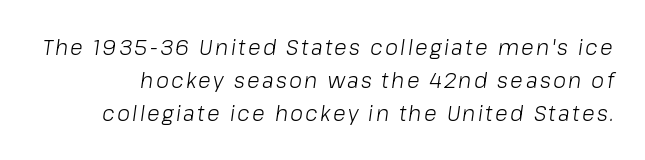
Nobody drew a line under any word here. Counters stay open thanks to moderate or lighter strokes. Summary of vertical rhythm: regular, with standard interline spacing. Characters are canted at an angle relative to the baseline's perpendicular.
